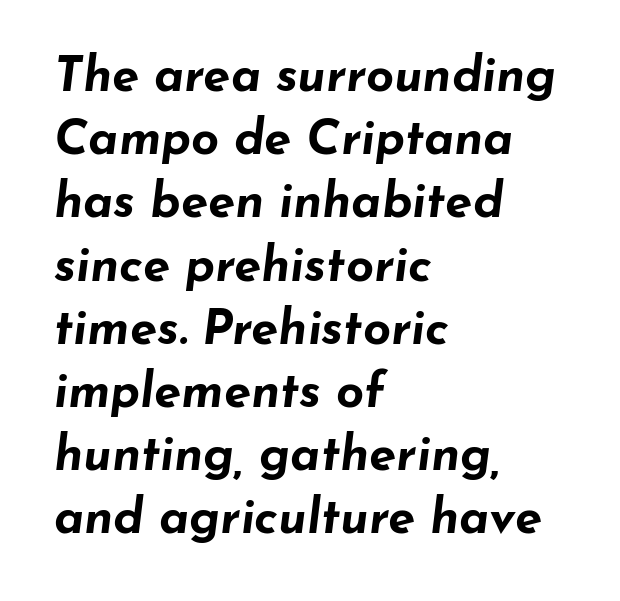
The image shows 49 px bold, wide type, italic (leaning right); set left-aligned, normal line spacing (1.29x), normal letter spacing, not underlined; low stroke contrast and a small x-height.
